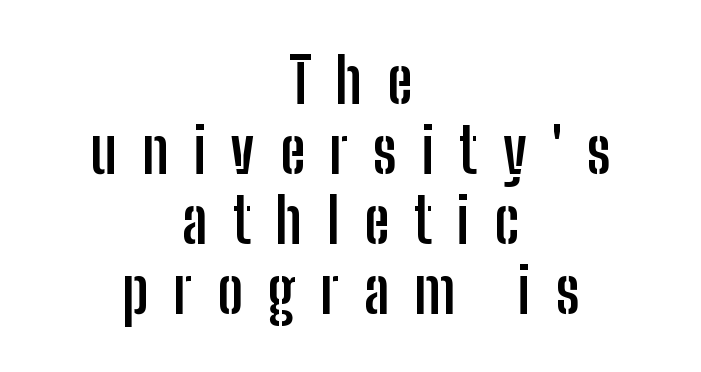
The image shows 62 px semibold, condensed sans-serif type, upright; set centered, tight line spacing (1.13x), unusually wide letter spacing (+0.4 em), not underlined; low stroke contrast and a medium x-height.
